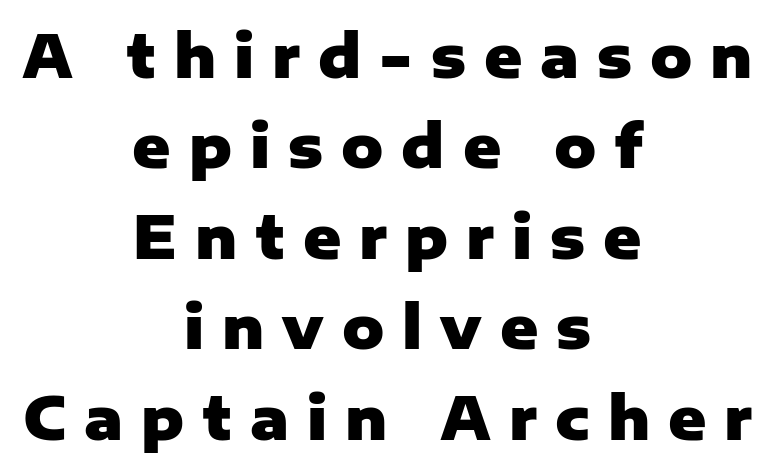
Here the designer chose a conventional face with non-uniform glyph widths. Is there any slant? The stems are plumb. To sum up the face: it is a sans, with no serifs. Compared with typical body copy, the letter spacing here is much looser.
